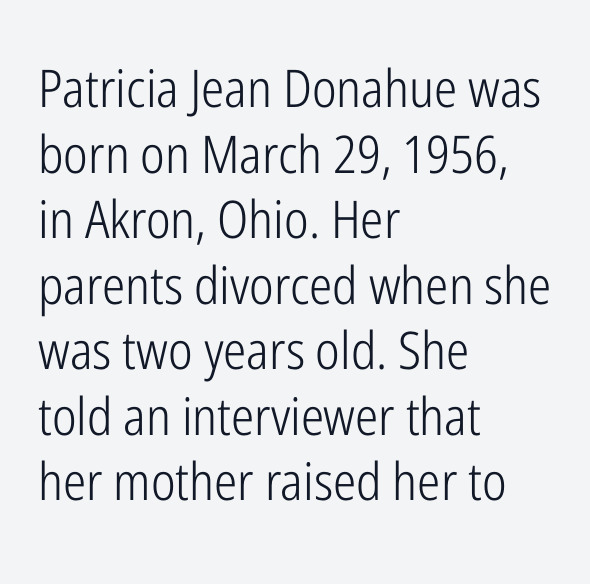
The image shows 52 px light, condensed sans-serif type, upright; set left-aligned, normal line spacing (1.26x), normal letter spacing, not underlined; low stroke contrast and a medium x-height.
